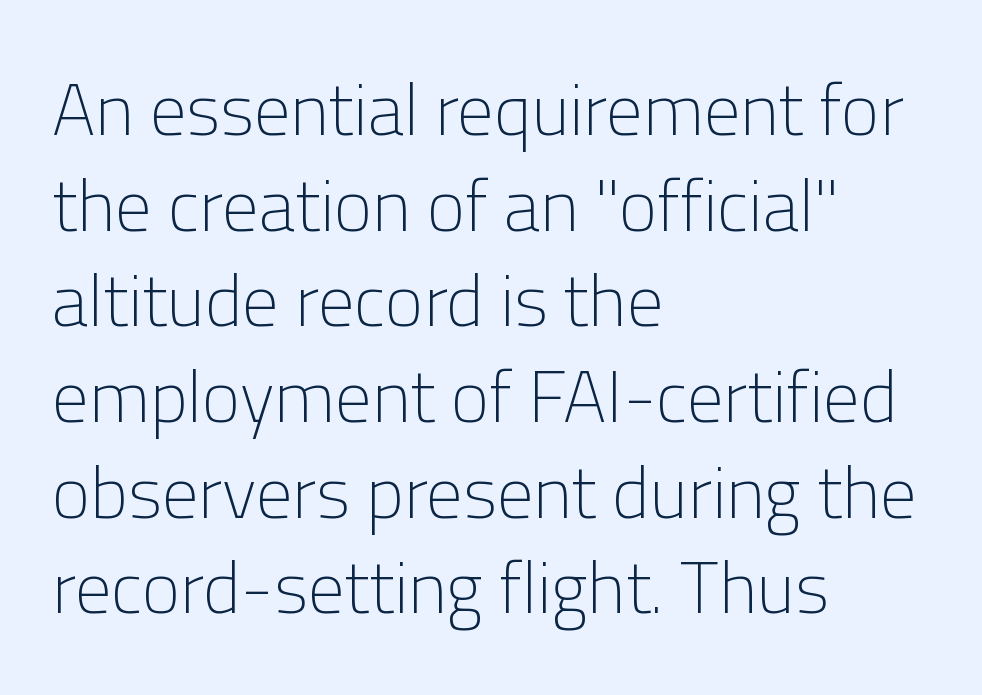
This sample keeps an unexceptional amount of space between lines. Note: no serifs on the glyphs. Compared with a centered layout, this one pins lines to the left instead. The face used here is proportionally spaced, like ordinary book or web type. There is no visible air inserted between adjacent glyphs. Descender tails drop into unmarked territory.
